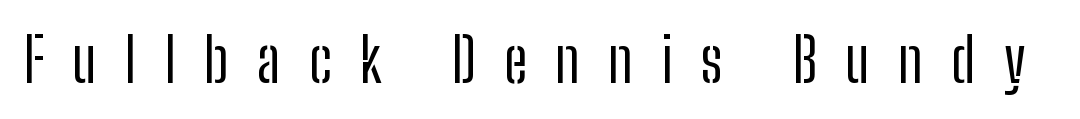
The image shows 60 px regular-weight, condensed sans-serif type, upright; set unusually wide letter spacing (+0.47 em), not underlined; low stroke contrast and a medium x-height.
